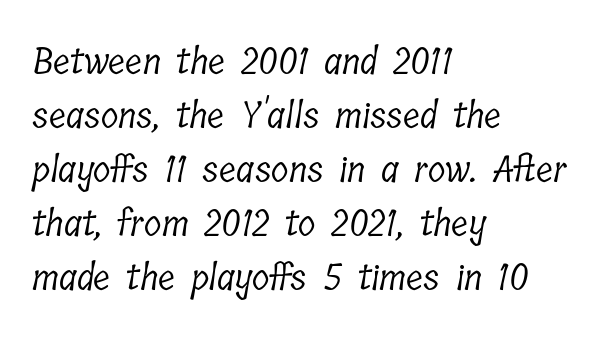
The zone under the glyphs is completely vacant. You could call the tracking neutral — neither tight nor loose. Weight: regular or lighter. A typesetter would call this proportional, since set widths differ per character. Whoever set this chose a conventional vertical rhythm. A classic flush-left, rag-right setting is used for this passage.
